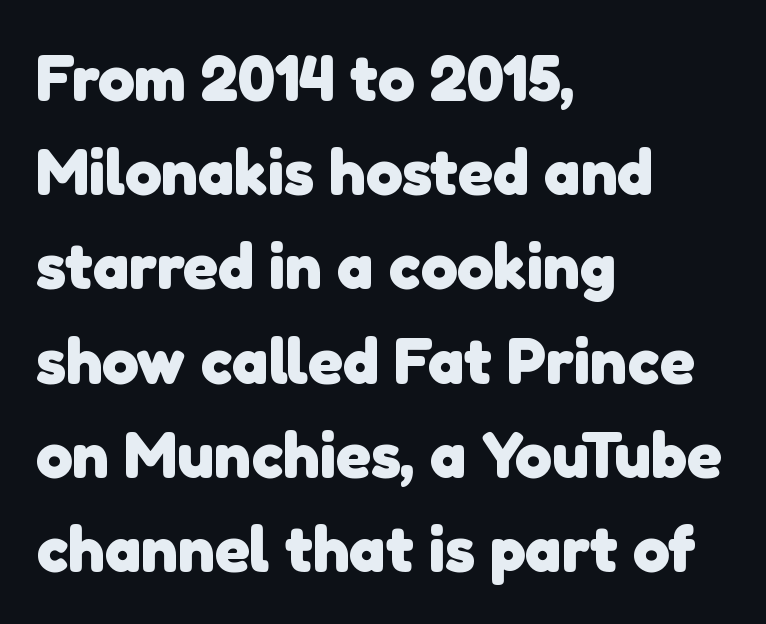
Horizontal alignment here is leftward, the default for most running prose. Summary of weight: heavy, a full bold. The space directly below the letters is spotless. This sample uses plain, unmodified letter spacing.
